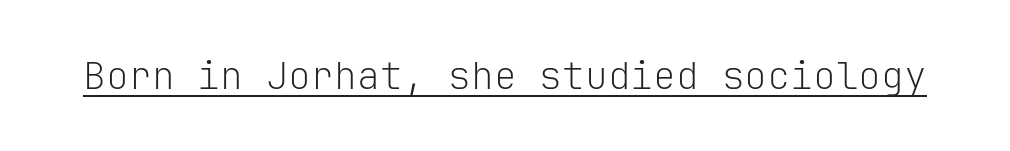
{"serif": "no", "italic": "no", "bold": "no", "weight": "light", "width": "normal", "stroke_contrast": "low", "x_height": "medium", "monospaced": "yes", "underline": "yes", "letter_spacing": "normal", "letter_spacing_em": 0.0, "glyph_px": 38}
